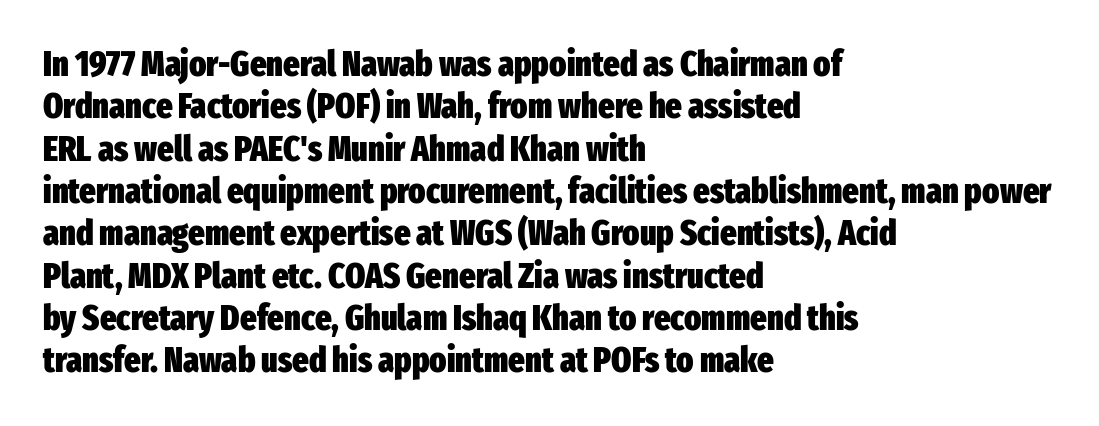
{"serif": "no", "italic": "no", "bold": "yes", "weight": "heavy", "width": "condensed", "stroke_contrast": "low", "x_height": "medium", "monospaced": "no", "underline": "no", "align": "left", "line_spacing_ratio": 1.21, "letter_spacing": "normal", "letter_spacing_em": 0.0, "glyph_px": 35}
